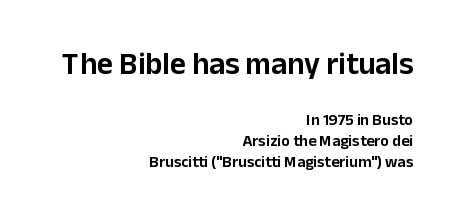
The image shows 31 px sans-serif type, upright; set right-aligned, normal line spacing (1.32x), normal letter spacing, not underlined; the first (top) block is 1.94x larger; low stroke contrast and a medium x-height.
